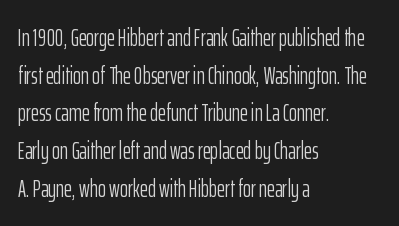
{"italic": "no", "bold": "no", "underline": "no", "align": "left", "line_spacing": "normal", "line_spacing_ratio": 1.57, "letter_spacing": "normal", "letter_spacing_em": 0.0, "glyph_px": 24}
